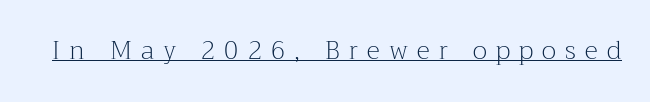
Style check: upright. Is the type heavy? It reads as light-to-regular instead. Compared with undecorated copy, this sample adds a rule below the words. The horizontal fit of the characters is loose and conspicuously gappy.
